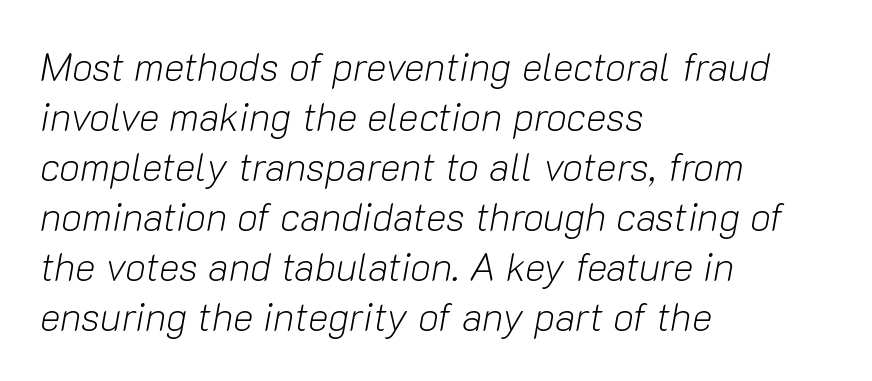
Q: Is the text bold? A: No.
Q: Is the text italic (slanted)? A: Yes, it leans right by about 10 degrees.
Q: Is the text underlined? A: No.
Q: How is the paragraph aligned? A: Left-aligned.
Q: Is the spacing between letters normal or unusually wide? A: Normal.
Q: Is the spacing between lines tight, normal or loose? A: Normal.
Q: Width (condensed, normal, or wide)? A: Normal.
Q: Stroke contrast? A: Low.
Q: x-height? A: Medium.
Q: Monospaced? A: No.
